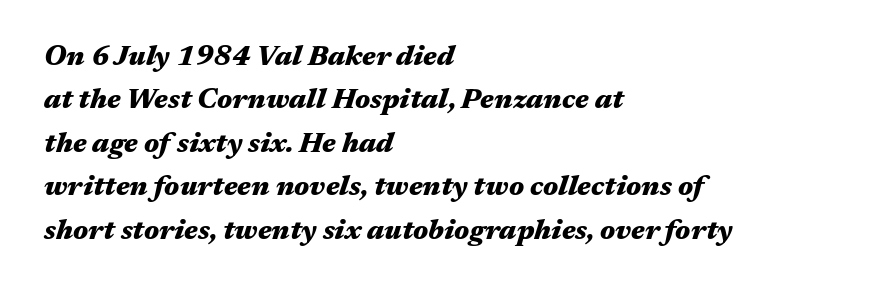
Q: Is the text bold? A: Yes.
Q: Is the text italic (slanted)? A: Yes, it leans right by about 17 degrees.
Q: Is the text underlined? A: No.
Q: How is the paragraph aligned? A: Left-aligned.
Q: Is the spacing between letters normal or unusually wide? A: Normal.
Q: Is the spacing between lines tight, normal or loose? A: Normal.
Q: Width (condensed, normal, or wide)? A: Wide.
Q: Stroke contrast? A: Medium.
Q: x-height? A: Medium.
Q: Monospaced? A: No.
